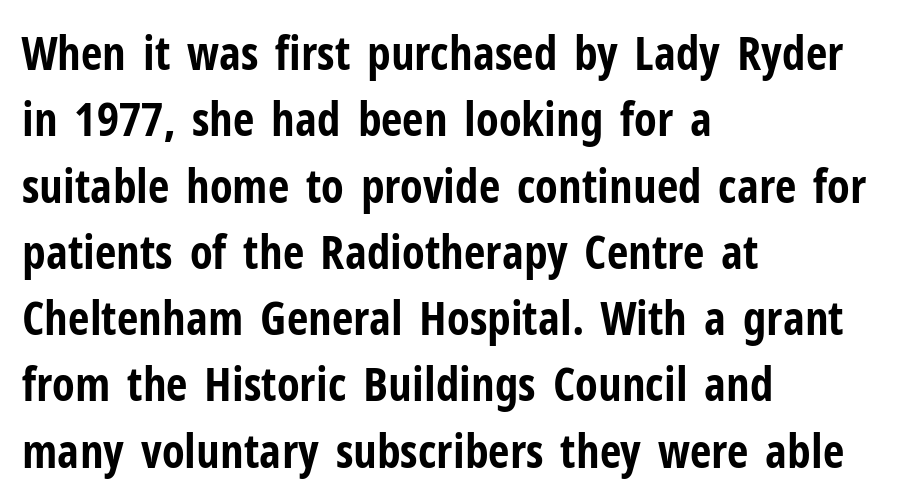
{"serif": "no", "italic": "no", "bold": "yes", "weight": "bold", "width": "condensed", "stroke_contrast": "low", "x_height": "medium", "monospaced": "no", "underline": "no", "align": "left", "line_spacing": "normal", "line_spacing_ratio": 1.41, "letter_spacing": "normal", "letter_spacing_em": 0.0, "glyph_px": 47}
